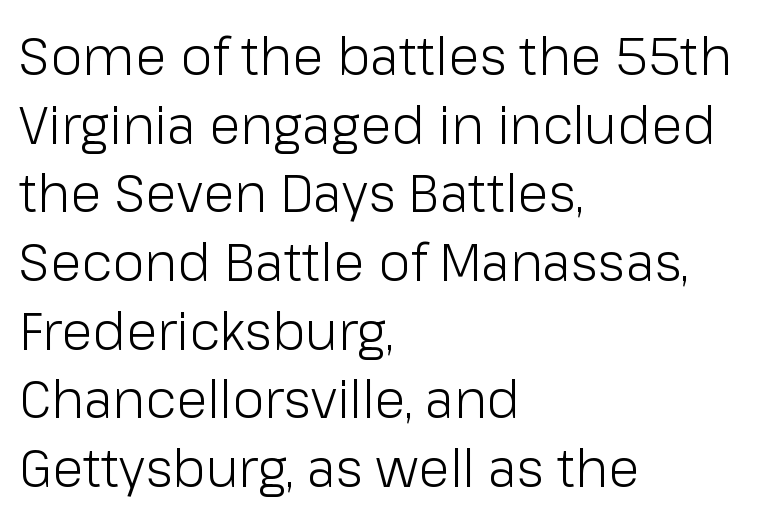
{"serif": "no", "italic": "no", "bold": "no", "weight": "light", "width": "normal", "stroke_contrast": "low", "x_height": "medium", "monospaced": "no", "underline": "no", "align": "left", "line_spacing": "normal", "line_spacing_ratio": 1.32, "letter_spacing": "normal", "letter_spacing_em": 0.0, "glyph_px": 52}
